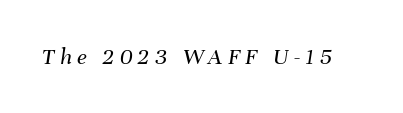
The string is rendered with underlining switched off. Heft: none added — not bold. Loose tracking; the words dissolve into strings of separated letters. The whole block is typeset with a tilt.
